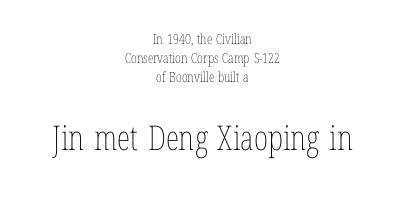
Layout note: lines centered. Here the designer chose a conventional face with non-uniform glyph widths. The lettering stays uniformly vertical, giving the passage a roman look. These glyphs show unthickened strokes, regular width or finer. A clean baseline with only descenders dipping below it. Nobody touched the tracking dial on this one.
